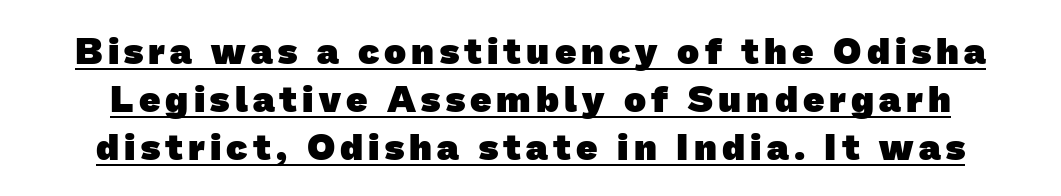
You could not count columns in this text — the font is proportionally spaced. Grotesque or geometric, the face here clearly has no serifs. The sample has been set heavy, in full bold. Notice how a bar underscores the lettering throughout. The lines sit at an ordinary, default distance from one another.
